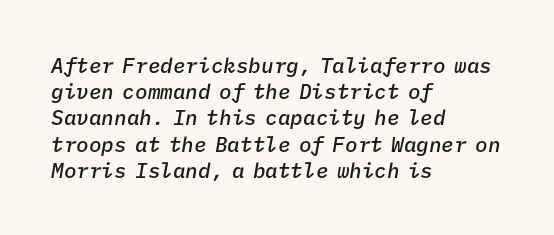
{"italic": "yes", "lean": "right", "slant_degrees": 9, "bold": "semi", "underline": "no", "align": "left", "line_spacing": "normal", "line_spacing_ratio": 1.25, "letter_spacing": "normal", "letter_spacing_em": 0.0, "glyph_px": 21}
